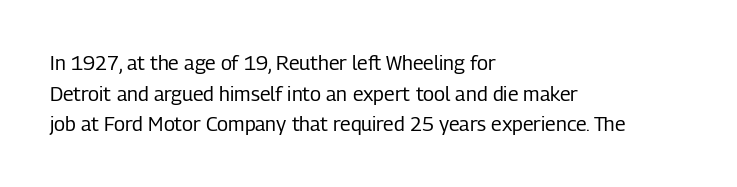
If you drew a line through each stem, it would be perfectly vertical. Students, observe: this is what conventionally led text looks like. Alignment: flush left. Decoration check: the copy has no underline.
